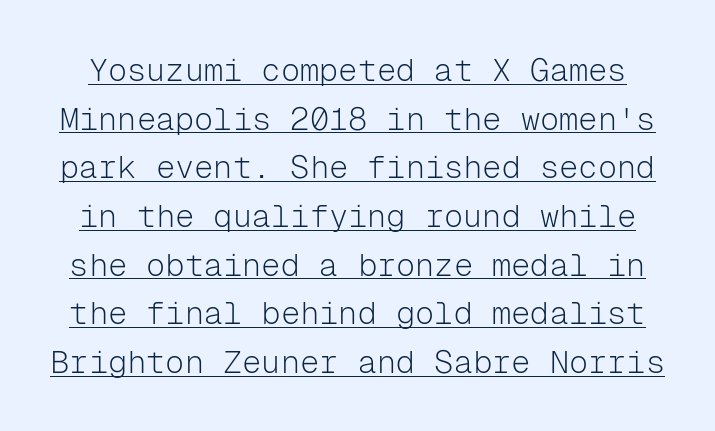
Q: Is the text bold? A: No.
Q: Is the text italic (slanted)? A: No, it is upright.
Q: Is the typeface a serif or a sans-serif typeface? A: Sans-serif.
Q: Is the text underlined? A: Yes.
Q: Is the spacing between letters normal or unusually wide? A: Normal.
Q: Is the spacing between lines tight, normal or loose? A: Normal.
Q: Width (condensed, normal, or wide)? A: Normal.
Q: Stroke contrast? A: Low.
Q: x-height? A: Medium.
Q: Monospaced? A: Yes.
